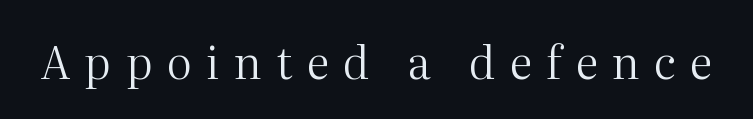
Q: Is the text bold? A: No.
Q: Is the text italic (slanted)? A: No, it is upright.
Q: Is the typeface a serif or a sans-serif typeface? A: Serif.
Q: Is the text underlined? A: No.
Q: Is the spacing between letters normal or unusually wide? A: Unusually wide.
Q: Width (condensed, normal, or wide)? A: Normal.
Q: Stroke contrast? A: Medium.
Q: x-height? A: Medium.
Q: Monospaced? A: No.
